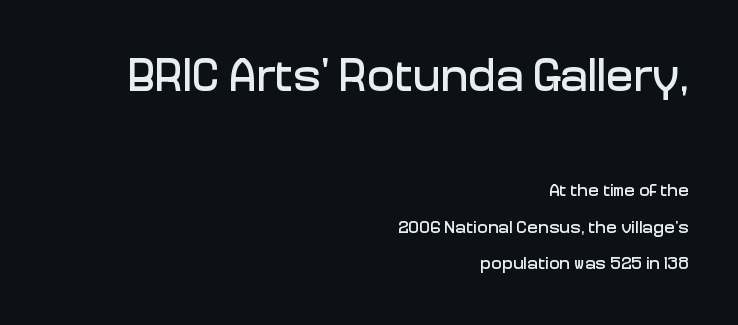
The image shows 46 px sans-serif type, upright; set right-aligned, loose line spacing (2.03x), normal letter spacing, not underlined; the first (top) block is 2.56x larger; low stroke contrast and a medium x-height.
